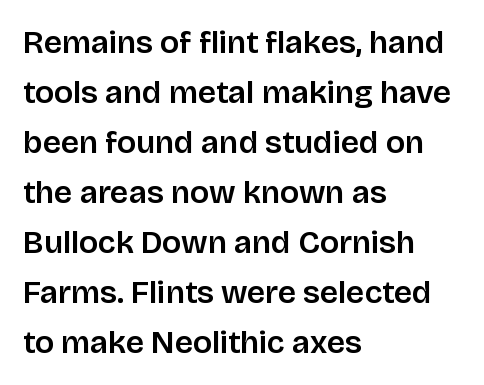
Q: Is the text italic (slanted)? A: No, it is upright.
Q: Is the typeface a serif or a sans-serif typeface? A: Sans-serif.
Q: Is the text underlined? A: No.
Q: How is the paragraph aligned? A: Left-aligned.
Q: Is the spacing between letters normal or unusually wide? A: Normal.
Q: Is the spacing between lines tight, normal or loose? A: Normal.
Q: Width (condensed, normal, or wide)? A: Normal.
Q: Stroke contrast? A: Low.
Q: x-height? A: Large.
Q: Monospaced? A: No.
